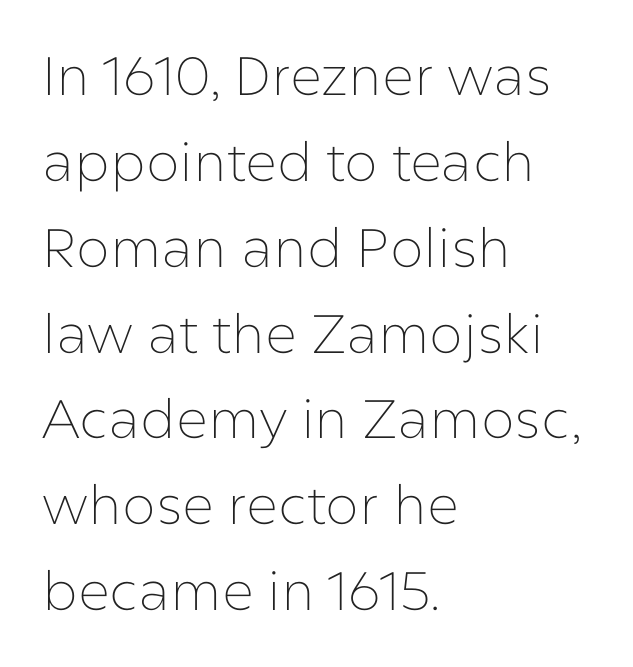
Q: Is the text bold? A: No.
Q: Is the text italic (slanted)? A: No, it is upright.
Q: Is the typeface a serif or a sans-serif typeface? A: Sans-serif.
Q: Is the text underlined? A: No.
Q: How is the paragraph aligned? A: Left-aligned.
Q: Is the spacing between letters normal or unusually wide? A: Normal.
Q: Is the spacing between lines tight, normal or loose? A: Normal.
Q: Width (condensed, normal, or wide)? A: Normal.
Q: Stroke contrast? A: Low.
Q: x-height? A: Medium.
Q: Monospaced? A: No.
